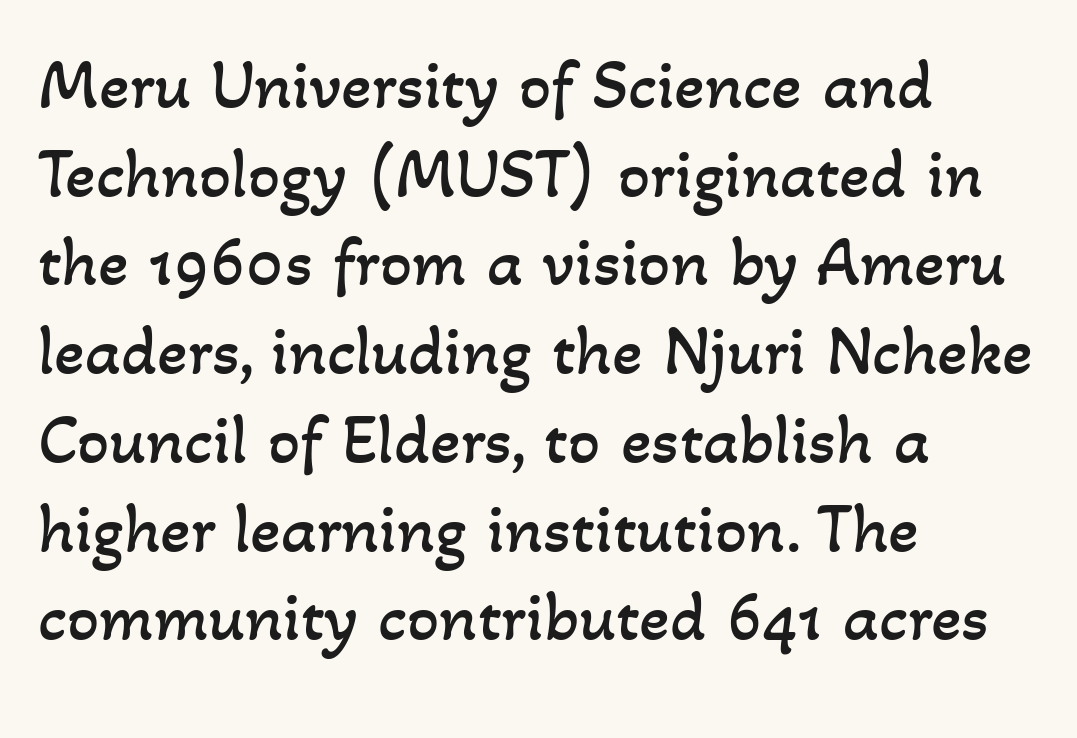
The words here are not underlined. No chunkiness to these letters — they're not bold. The letters advance in unequal steps, a hallmark of proportional type. Successive baselines arrive at the customary interval.
